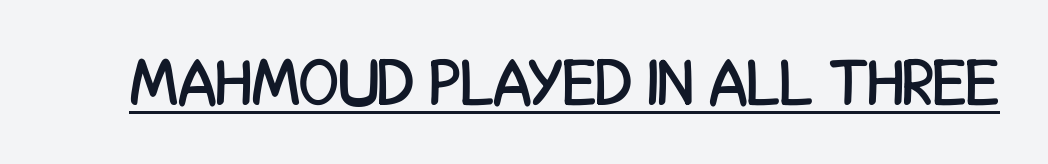
Q: Is the text italic (slanted)? A: No, it is upright.
Q: Is the typeface a serif or a sans-serif typeface? A: Sans-serif.
Q: Is the text underlined? A: Yes.
Q: Is the spacing between letters normal or unusually wide? A: Normal.
Q: Width (condensed, normal, or wide)? A: Condensed.
Q: Stroke contrast? A: Low.
Q: x-height? A: Large.
Q: Monospaced? A: No.
